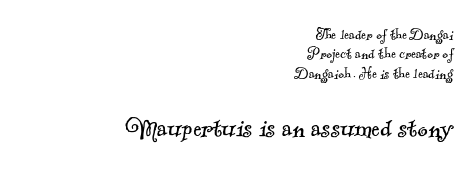
The image shows 32 px light serif type; set right-aligned, tight line spacing (1.08x), normal letter spacing, not underlined; the second (bottom) block is 1.78x larger; a small x-height.
